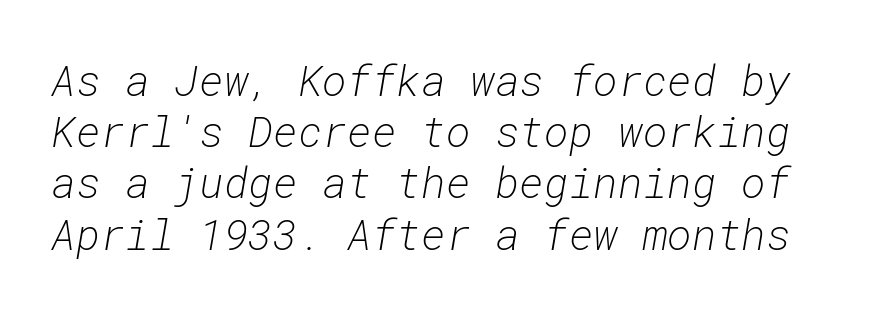
{"italic": "yes", "lean": "right", "slant_degrees": 10, "bold": "no", "weight": "light", "width": "normal", "stroke_contrast": "low", "x_height": "medium", "monospaced": "yes", "underline": "no", "line_spacing_ratio": 1.22, "letter_spacing": "normal", "letter_spacing_em": 0.0, "glyph_px": 42}
